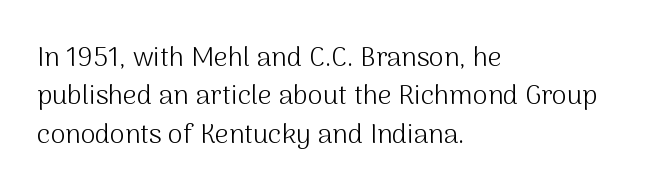
{"italic": "no", "bold": "no", "underline": "no", "align": "left", "line_spacing": "normal", "line_spacing_ratio": 1.42, "letter_spacing": "normal", "letter_spacing_em": 0.0, "glyph_px": 27}
